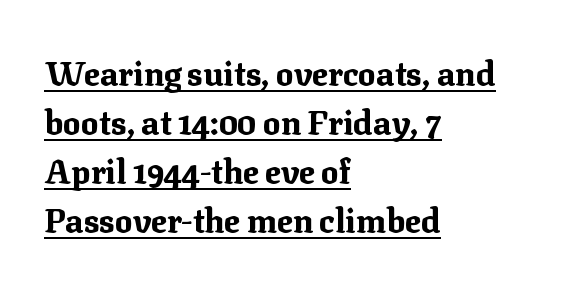
The image shows 33 px bold serif type, upright; set left-aligned, normal line spacing (1.48x), normal letter spacing, underlined; medium stroke contrast and a medium x-height.
